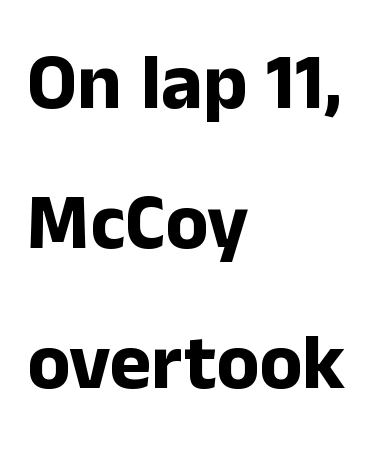
Honestly, the letter spacing is just normal — you wouldn't notice it. The space directly below the letters is spotless. Does the copy run flush right? No — it runs flush left. This sample uses a sans-serif face. These lines are rendered in a variable-pitch font. The specimen reads as upright at a glance.
